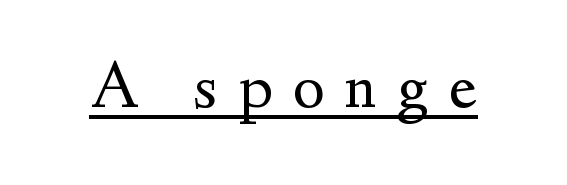
The image shows 68 px regular-weight serif type, upright; set unusually wide letter spacing (+0.31 em), underlined; medium stroke contrast and a small x-height.
